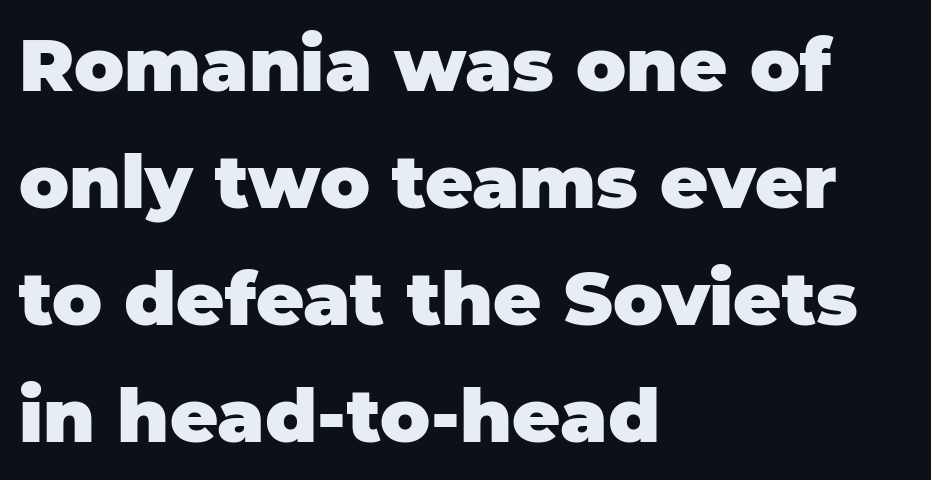
{"serif": "no", "italic": "no", "bold": "yes", "weight": "heavy", "width": "normal", "stroke_contrast": "low", "x_height": "large", "monospaced": "no", "underline": "no", "align": "left", "line_spacing": "normal", "line_spacing_ratio": 1.58, "letter_spacing": "normal", "letter_spacing_em": 0.0, "glyph_px": 74}
